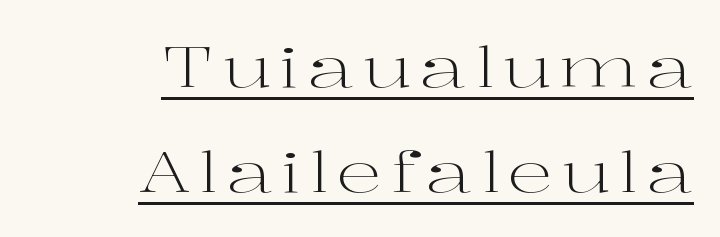
The image shows 57 px light, wide serif type, upright; set right-aligned, line spacing 1.84x, underlined; high stroke contrast and a medium x-height.
